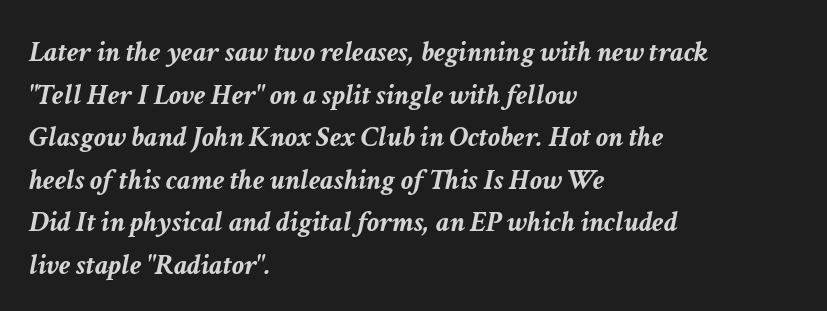
Q: Is the text bold? A: Yes.
Q: Is the text italic (slanted)? A: Yes, it leans right by about 11 degrees.
Q: Is the text underlined? A: No.
Q: How is the paragraph aligned? A: Left-aligned.
Q: Is the spacing between letters normal or unusually wide? A: Normal.
Q: Is the spacing between lines tight, normal or loose? A: Normal.
Q: Width (condensed, normal, or wide)? A: Normal.
Q: Stroke contrast? A: Low.
Q: x-height? A: Medium.
Q: Monospaced? A: No.
